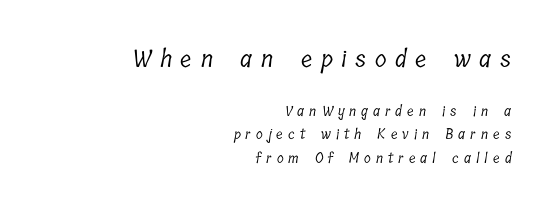
Descenders hang freely into open space. The tracking jumps out immediately: characters are airy and widely separated. Compared with typical paragraphs, the rows here are spaced about the same. This layout puts the oversized block above and the modest block below. Does the copy run flush right? Yes — the right margin is perfectly even.
